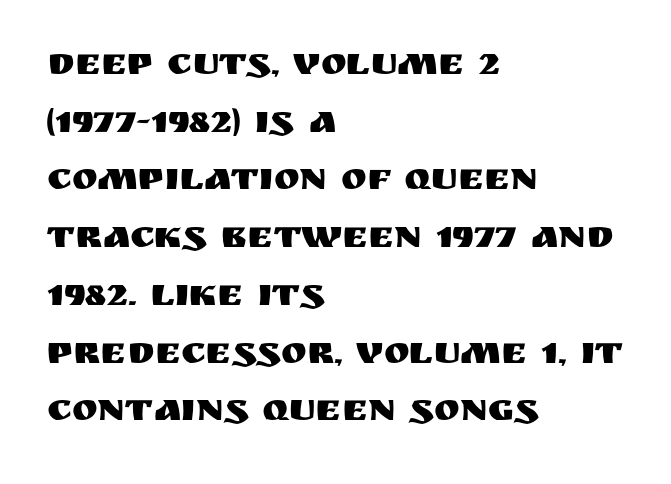
Q: Is the text italic (slanted)? A: No, it is upright.
Q: Is the typeface a serif or a sans-serif typeface? A: Sans-serif.
Q: Is the text underlined? A: No.
Q: How is the paragraph aligned? A: Left-aligned.
Q: Is the spacing between letters normal or unusually wide? A: Normal.
Q: Is the spacing between lines tight, normal or loose? A: Normal.
Q: Width (condensed, normal, or wide)? A: Normal.
Q: Stroke contrast? A: Medium.
Q: x-height? A: Large.
Q: Monospaced? A: No.
